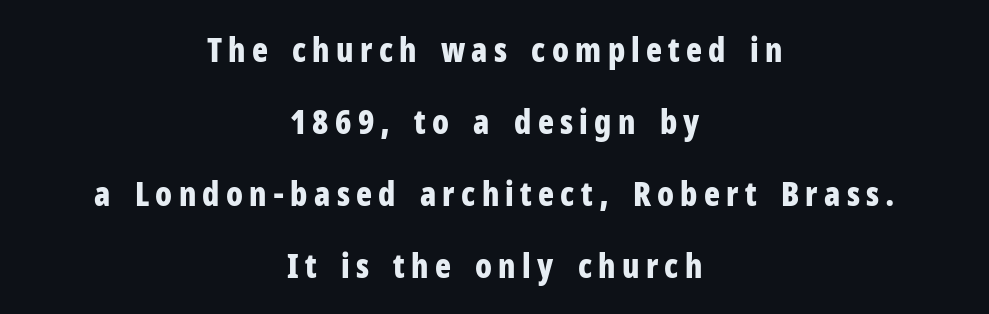
Q: Is the text bold? A: Yes.
Q: Is the text italic (slanted)? A: No, it is upright.
Q: Is the typeface a serif or a sans-serif typeface? A: Sans-serif.
Q: Is the text underlined? A: No.
Q: How is the paragraph aligned? A: Centered.
Q: Is the spacing between lines tight, normal or loose? A: Loose.
Q: Width (condensed, normal, or wide)? A: Condensed.
Q: Stroke contrast? A: Low.
Q: x-height? A: Medium.
Q: Monospaced? A: No.
